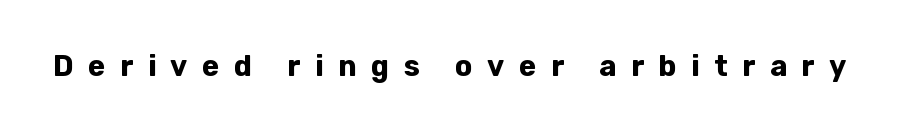
A clean baseline with only descenders dipping below it. Words appear elongated and porous because spacing is wide. The passage shown is typed in a proportional face where columns would drift. The lettering holds an erect, upright posture throughout. A typesetter would label this face a sans. Bold? Absolutely — the strokes are thick and heavy.
